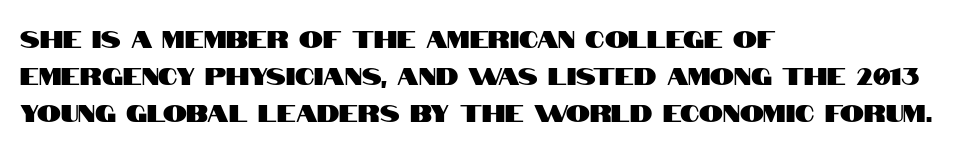
Q: Is the text italic (slanted)? A: No, it is upright.
Q: Is the text underlined? A: No.
Q: How is the paragraph aligned? A: Left-aligned.
Q: Is the spacing between letters normal or unusually wide? A: Normal.
Q: Is the spacing between lines tight, normal or loose? A: Normal.
